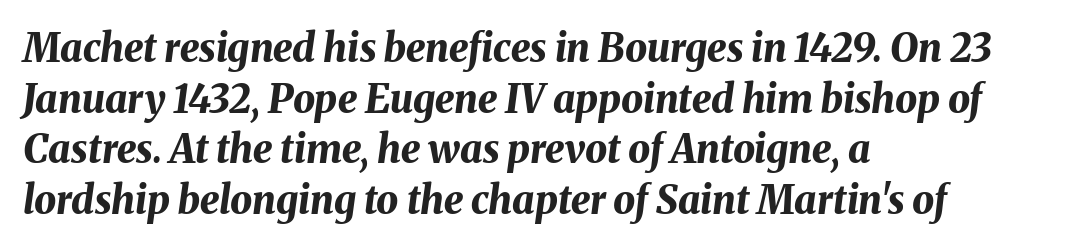
{"italic": "yes", "lean": "right", "slant_degrees": 8, "bold": "yes", "weight": "bold", "width": "normal", "stroke_contrast": "medium", "x_height": "medium", "monospaced": "no", "underline": "no", "align": "left", "line_spacing": "normal", "line_spacing_ratio": 1.3, "letter_spacing": "normal", "letter_spacing_em": 0.0, "glyph_px": 39}
